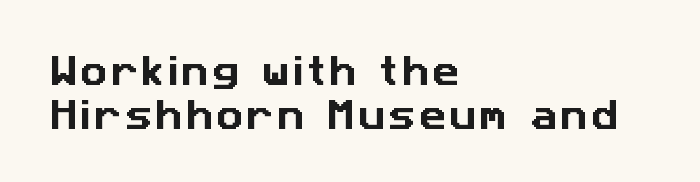
The image shows 33 px sans-serif type; set left-aligned, normal line spacing (1.34x), not underlined; low stroke contrast and a medium x-height.
